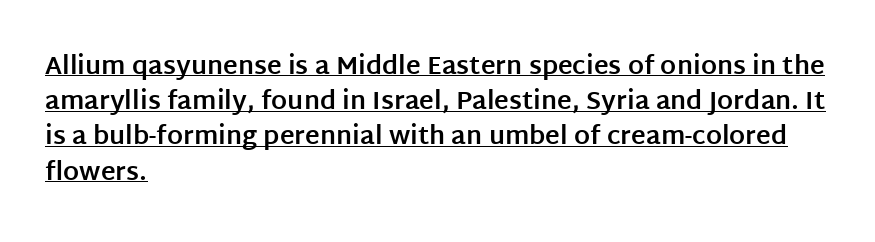
{"italic": "no", "bold": "yes", "underline": "yes", "align": "left", "line_spacing": "normal", "line_spacing_ratio": 1.41, "letter_spacing": "normal", "letter_spacing_em": 0.0, "glyph_px": 25}
